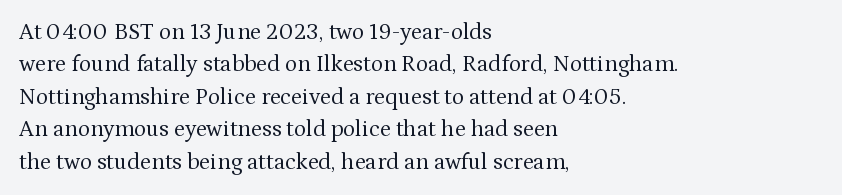
The tracking reads as untouched default to a designer's eye. Layout note: lines flush left. Students, observe: this is what conventionally led text looks like. Underline: absent.
